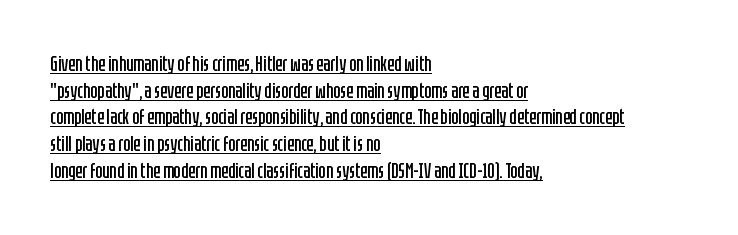
Q: Is the text bold? A: No.
Q: Is the text italic (slanted)? A: No, it is upright.
Q: Is the text underlined? A: Yes.
Q: How is the paragraph aligned? A: Left-aligned.
Q: Is the spacing between letters normal or unusually wide? A: Normal.
Q: Is the spacing between lines tight, normal or loose? A: Normal.
